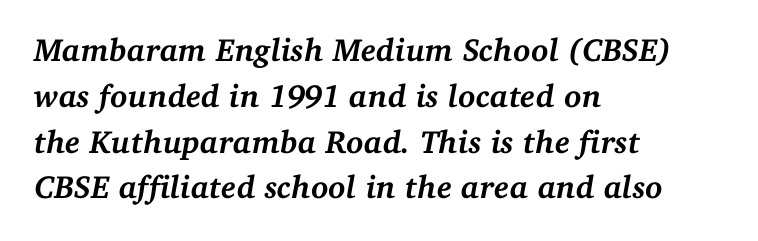
Q: Is the text bold? A: Yes.
Q: Is the text italic (slanted)? A: Yes, it leans right by about 11 degrees.
Q: Is the typeface a serif or a sans-serif typeface? A: Serif.
Q: Is the text underlined? A: No.
Q: How is the paragraph aligned? A: Left-aligned.
Q: Is the spacing between letters normal or unusually wide? A: Normal.
Q: Is the spacing between lines tight, normal or loose? A: Normal.
Q: Width (condensed, normal, or wide)? A: Normal.
Q: Stroke contrast? A: Medium.
Q: x-height? A: Medium.
Q: Monospaced? A: No.
